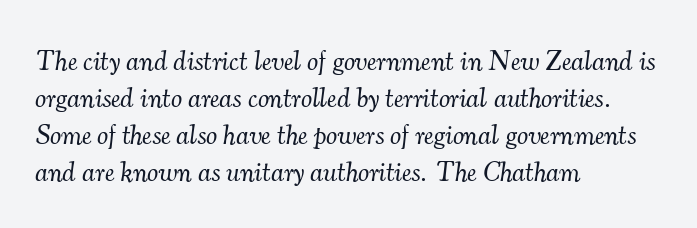
Note the varied advance widths — an 'i' is clearly narrower than an 'm'. These lines are set flush left with a ragged right edge. If you measured baseline to baseline, you'd find a middling distance. Every character sits at an angle, as italics do.
